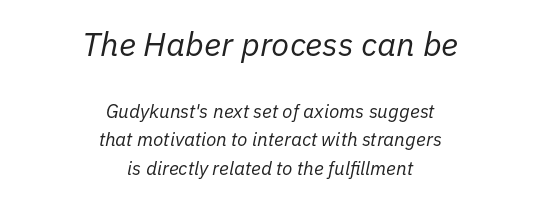
{"italic": "yes", "lean": "right", "slant_degrees": 11, "bold": "no", "weight": "regular", "width": "normal", "stroke_contrast": "low", "x_height": "medium", "monospaced": "no", "underline": "no", "align": "center", "line_spacing": "normal", "line_spacing_ratio": 1.5, "letter_spacing": "normal", "letter_spacing_em": 0.0, "larger_block": "first", "size_ratio": 1.74, "glyph_px": 33}
